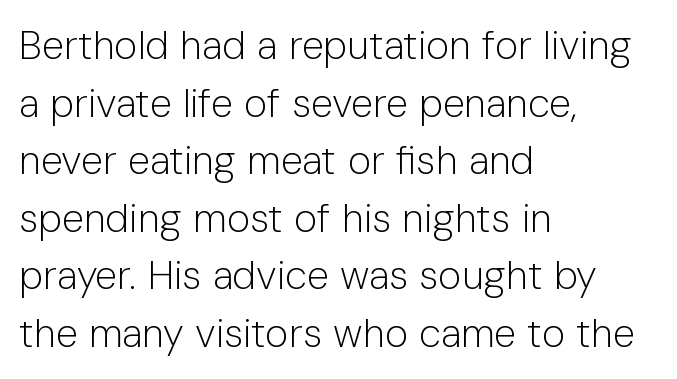
The image shows 40 px light sans-serif type, upright; set left-aligned, normal line spacing (1.44x), normal letter spacing, not underlined; low stroke contrast and a medium x-height.
